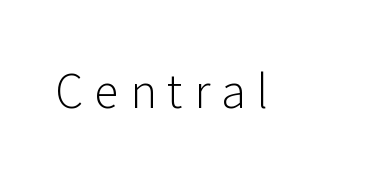
Does the lettering tilt? It doesn't — this is upright. The line texture is sparse and dotted thanks to wide tracking. Type without underlining. Does the type have serifs? No, each stem ends abruptly.
